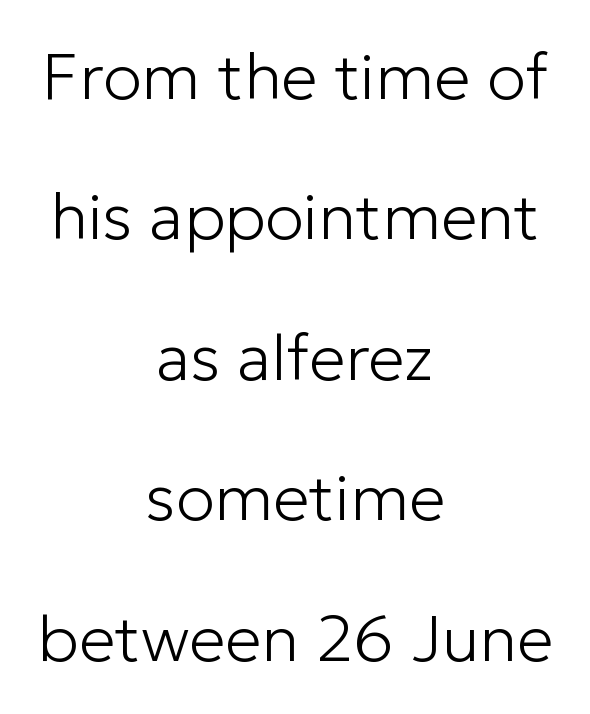
Q: Is the text bold? A: No.
Q: Is the text italic (slanted)? A: No, it is upright.
Q: Is the typeface a serif or a sans-serif typeface? A: Sans-serif.
Q: Is the text underlined? A: No.
Q: How is the paragraph aligned? A: Centered.
Q: Is the spacing between letters normal or unusually wide? A: Normal.
Q: Is the spacing between lines tight, normal or loose? A: Loose.
Q: Width (condensed, normal, or wide)? A: Normal.
Q: Stroke contrast? A: Low.
Q: x-height? A: Medium.
Q: Monospaced? A: No.
